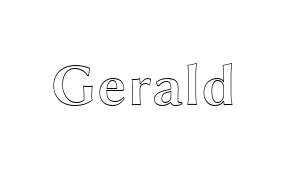
Q: Is the text italic (slanted)? A: No, it is upright.
Q: Is the text underlined? A: No.
Q: Is the spacing between letters normal or unusually wide? A: Normal.
Q: Width (condensed, normal, or wide)? A: Wide.
Q: x-height? A: Medium.
Q: Monospaced? A: No.
